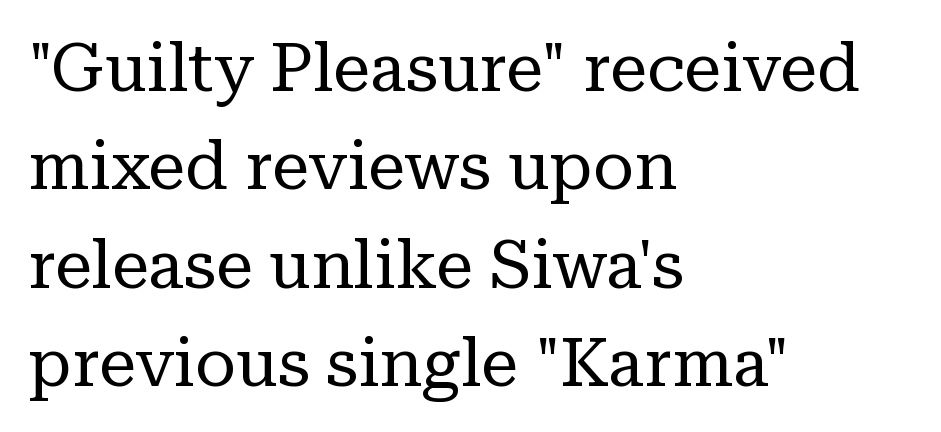
The line-height multiplier appears to be the usual default. Nothing unusual about the tracking: characters are spaced as the font intends. The rag falls on the right side of this text block. Looks like regular typesetting: each glyph gets only the width it needs. Type without underlining.
